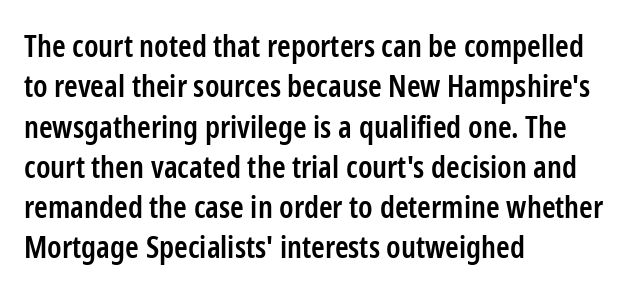
The image shows 31 px semibold, condensed sans-serif type, upright; set left-aligned, normal line spacing (1.3x), normal letter spacing, not underlined; low stroke contrast and a medium x-height.
